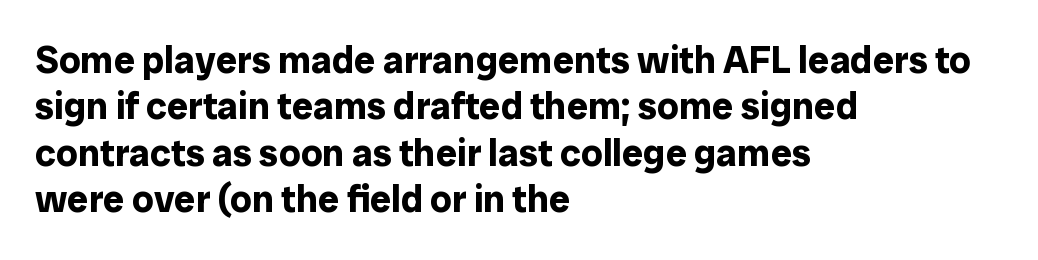
The image shows 38 px bold sans-serif type, upright; set left-aligned, line spacing 1.22x, normal letter spacing, not underlined; low stroke contrast and a medium x-height.
